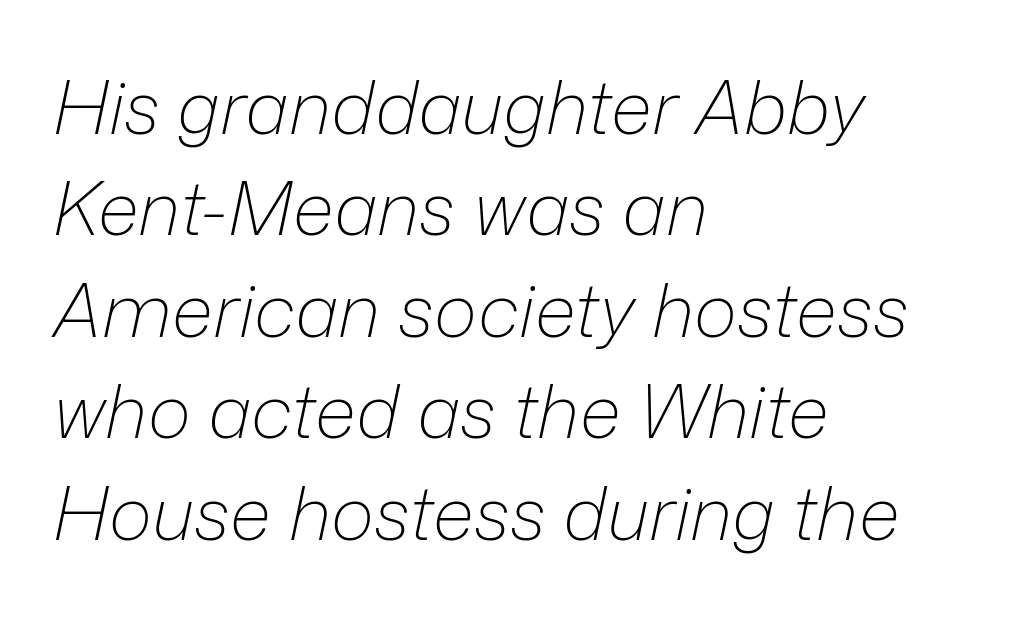
The image shows 74 px light type, italic (leaning right); set left-aligned, normal line spacing (1.37x), normal letter spacing, not underlined; low stroke contrast and a medium x-height.
